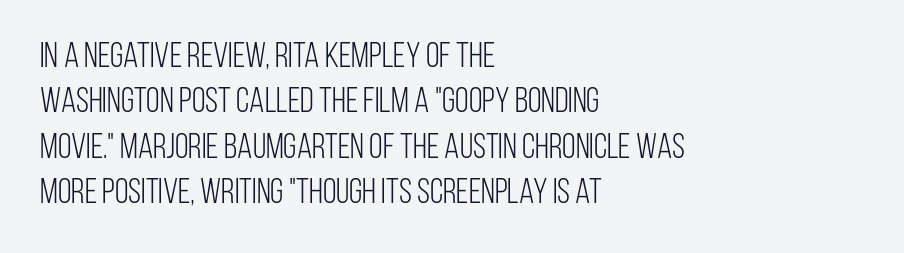
Horizontally, the lines are justified to the leading edge only. Nothing sits at the stroke ends, so this counts as sans-serif. The letters look calm and open, with moderate or lighter stems. The lettering holds an erect, upright posture throughout. What stands out about the letter spacing? Nothing — it is the standard amount.
